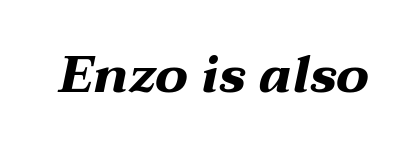
{"italic": "yes", "lean": "right", "slant_degrees": 12, "bold": "yes", "weight": "bold", "width": "wide", "stroke_contrast": "medium", "x_height": "medium", "monospaced": "no", "underline": "no", "letter_spacing": "normal", "letter_spacing_em": 0.0, "glyph_px": 52}
